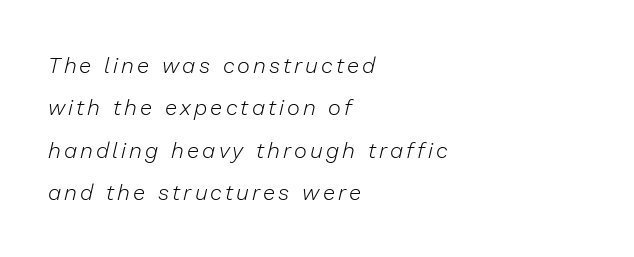
The image shows 22 px text type, italic (leaning right); set left-aligned, loose line spacing (1.93x), not underlined.
